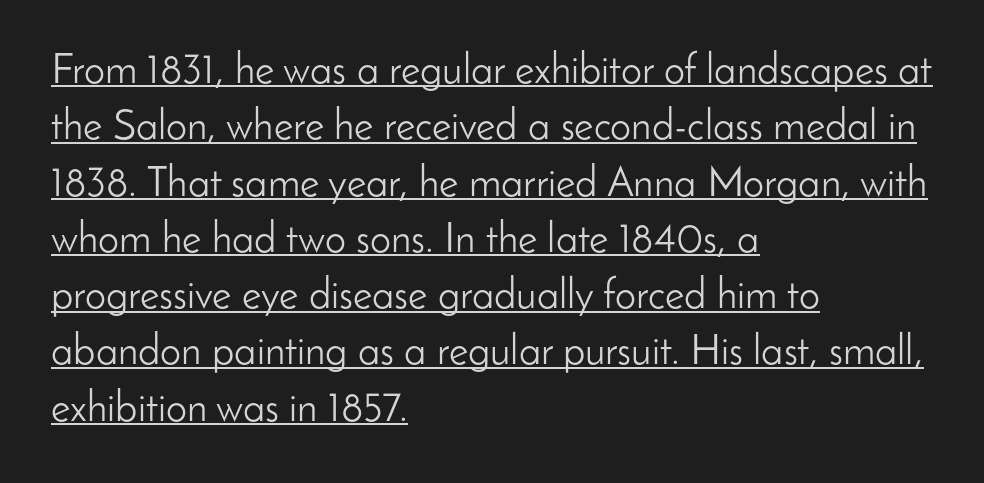
The image shows 42 px light sans-serif type, upright; set left-aligned, normal line spacing (1.34x), normal letter spacing, underlined; low stroke contrast and a small x-height.
